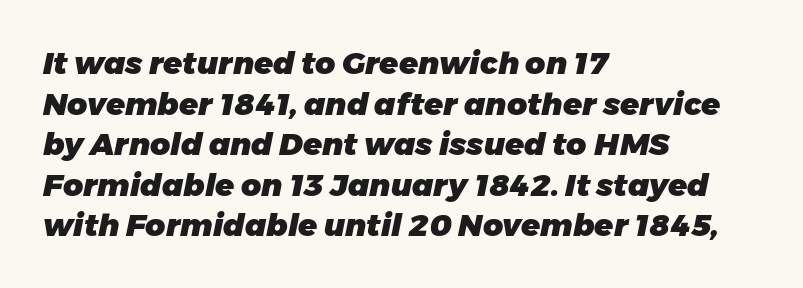
{"italic": "yes", "lean": "right", "slant_degrees": 11, "bold": "yes", "weight": "heavy", "width": "normal", "stroke_contrast": "low", "x_height": "medium", "monospaced": "no", "underline": "no", "align": "left", "line_spacing": "normal", "line_spacing_ratio": 1.31, "letter_spacing": "normal", "letter_spacing_em": 0.0, "glyph_px": 31}
